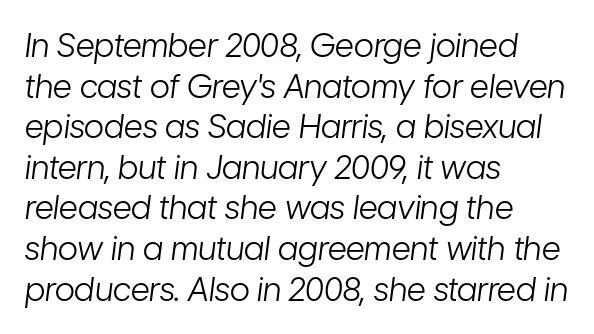
Q: Is the text bold? A: No.
Q: Is the text italic (slanted)? A: Yes, it leans right by about 7 degrees.
Q: Is the text underlined? A: No.
Q: How is the paragraph aligned? A: Left-aligned.
Q: Is the spacing between letters normal or unusually wide? A: Normal.
Q: Width (condensed, normal, or wide)? A: Condensed.
Q: Stroke contrast? A: Low.
Q: x-height? A: Medium.
Q: Monospaced? A: No.
